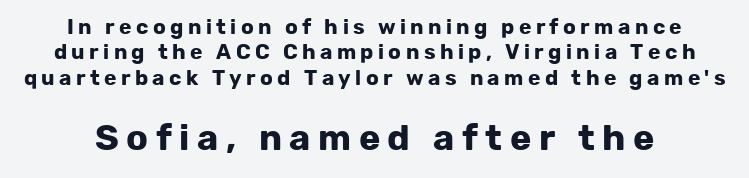
The image shows 36 px bold sans-serif type, upright; set line spacing 1.21x, unusually wide letter spacing (+0.21 em), not underlined; the second (bottom) block is 1.71x larger; low stroke contrast and a medium x-height.
